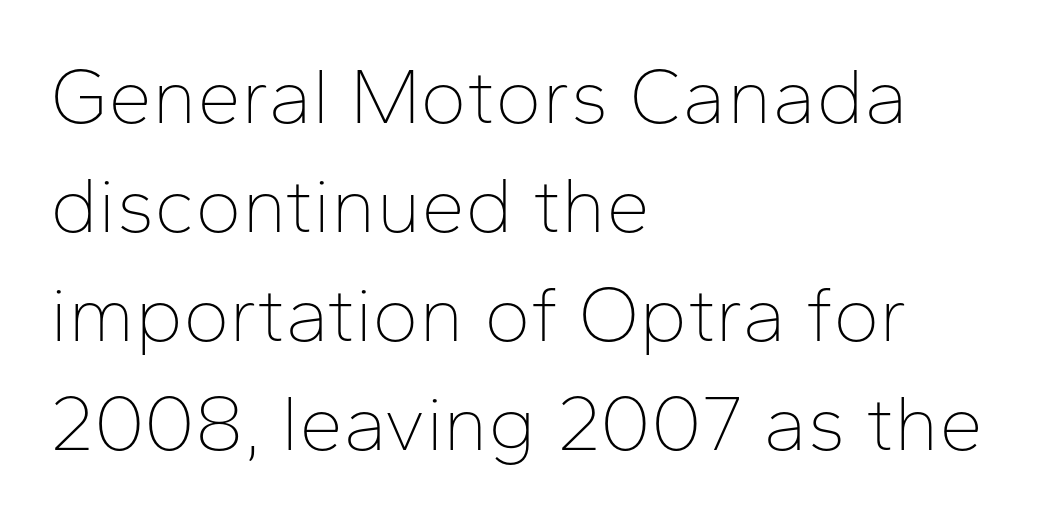
The weight would be labelled regular, book, light, or lighter still. The tracking reads as untouched default to a designer's eye. Letters rest on an invisible, unmarked baseline. Casual observation: everything's shoved over to the left. The lines sit at an ordinary, default distance from one another.
